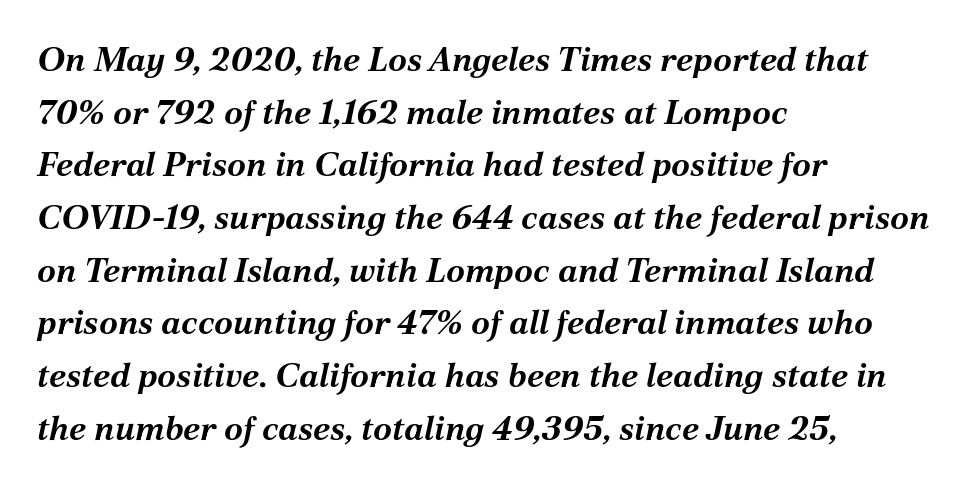
{"italic": "yes", "lean": "right", "slant_degrees": 12, "bold": "yes", "weight": "bold", "width": "normal", "stroke_contrast": "medium", "x_height": "medium", "monospaced": "no", "underline": "no", "align": "left", "line_spacing": "normal", "line_spacing_ratio": 1.55, "letter_spacing": "normal", "letter_spacing_em": 0.0, "glyph_px": 34}
